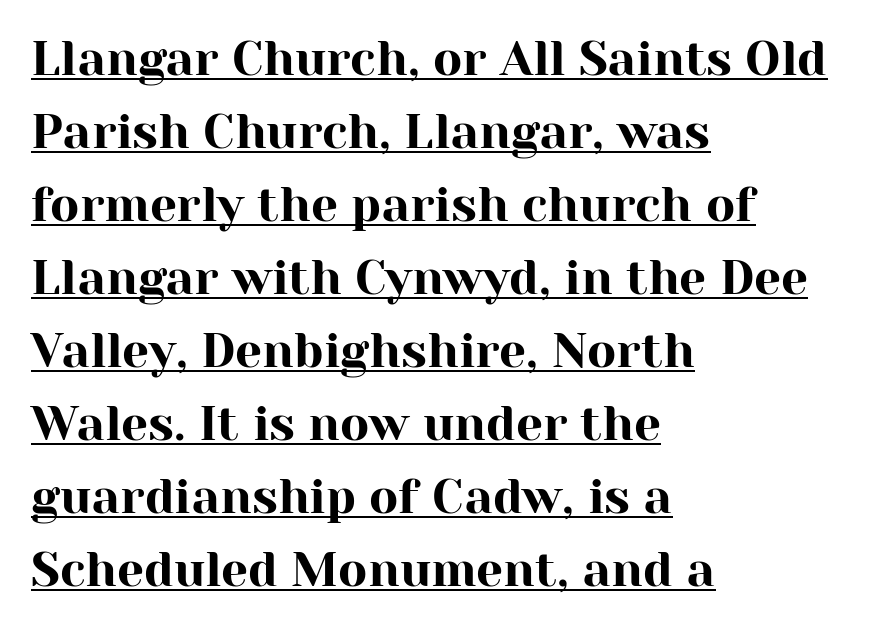
Q: Is the text italic (slanted)? A: No, it is upright.
Q: Is the typeface a serif or a sans-serif typeface? A: Serif.
Q: Is the text underlined? A: Yes.
Q: How is the paragraph aligned? A: Left-aligned.
Q: Is the spacing between letters normal or unusually wide? A: Normal.
Q: Is the spacing between lines tight, normal or loose? A: Normal.
Q: Width (condensed, normal, or wide)? A: Normal.
Q: Stroke contrast? A: High.
Q: x-height? A: Medium.
Q: Monospaced? A: No.
